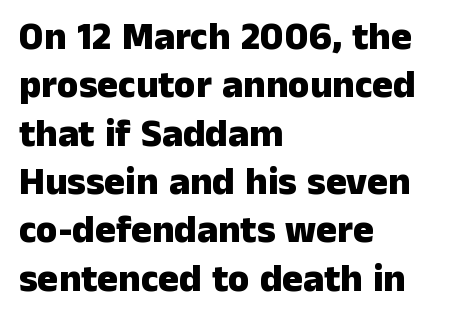
The face used here is proportionally spaced, like ordinary book or web type. Notice how the stems are strictly vertical — no italics here. This is heavy type, rendered in bold. Letterform terminals end flat and unadorned throughout the passage. The text block is weighted toward the left margin, trailing off unevenly rightward. Words appear dense and cohesive because spacing is normal.
